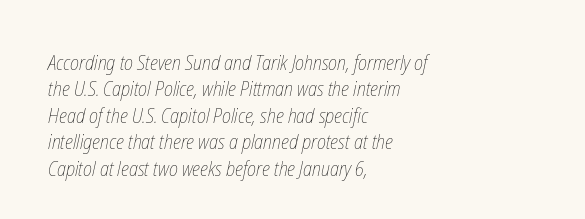
{"bold": "no", "underline": "no", "align": "left", "line_spacing": "normal", "line_spacing_ratio": 1.32, "letter_spacing": "normal", "letter_spacing_em": 0.0, "glyph_px": 20}
